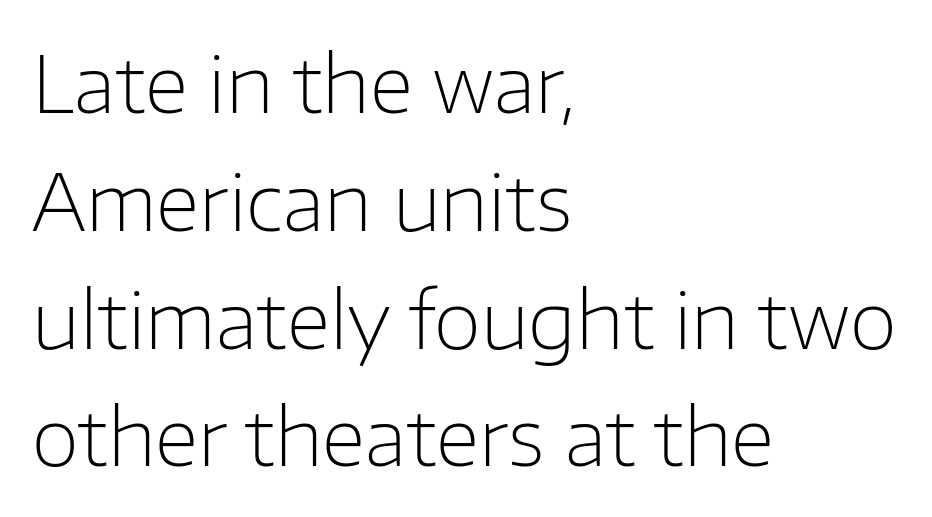
The image shows 78 px light sans-serif type, upright; set left-aligned, normal line spacing (1.51x), normal letter spacing, not underlined; low stroke contrast and a medium x-height.
